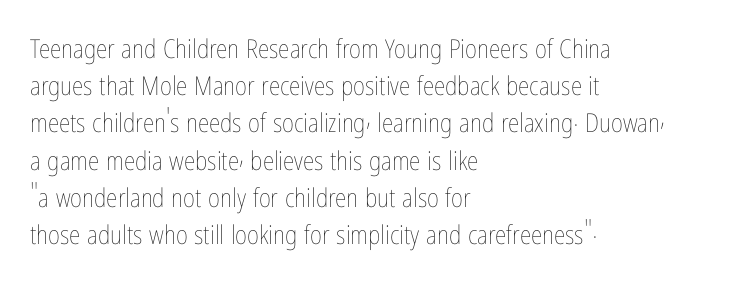
The image shows 26 px text type, upright; set left-aligned, normal line spacing (1.43x), normal letter spacing, not underlined.
